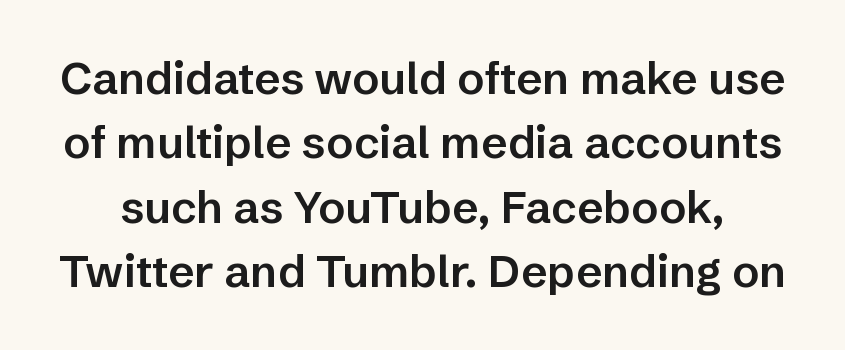
The sample has been set in demibold, a notch under bold. Honestly, the row spacing looks completely unremarkable. The tracking reads as untouched default to a designer's eye. A typesetter would call this proportional, since set widths differ per character. The letters stand straight up with perfectly vertical stems. Check the space under the baseline: it is left empty.
